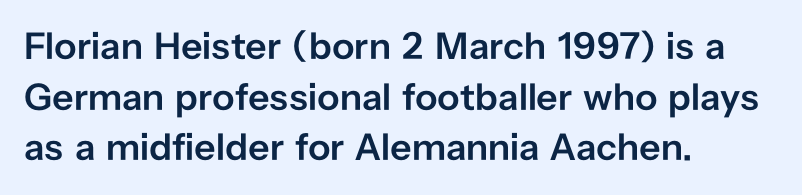
{"serif": "no", "italic": "no", "bold": "semi", "weight": "semibold", "width": "normal", "stroke_contrast": "low", "x_height": "medium", "monospaced": "no", "underline": "no", "align": "left", "line_spacing": "normal", "line_spacing_ratio": 1.33, "letter_spacing": "normal", "letter_spacing_em": 0.0, "glyph_px": 38}
